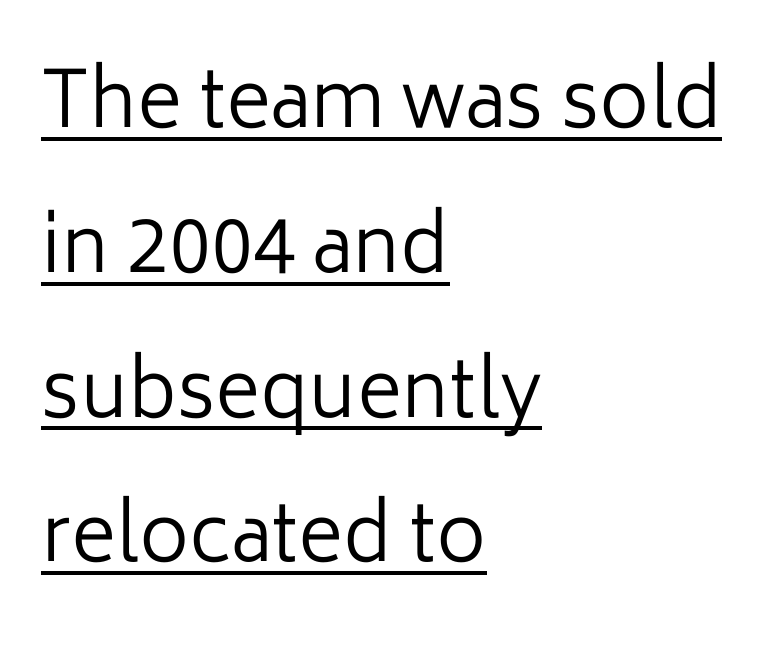
The image shows 77 px regular-weight sans-serif type, upright; set left-aligned, line spacing 1.88x, normal letter spacing, underlined; low stroke contrast and a medium x-height.
